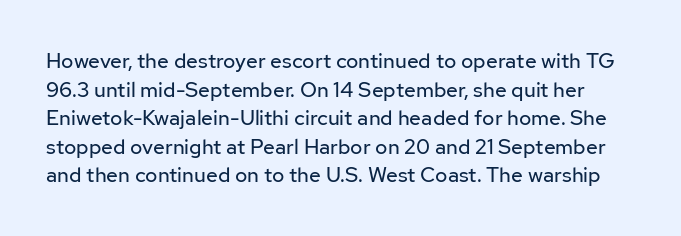
Q: Is the text bold? A: No.
Q: Is the text italic (slanted)? A: No, it is upright.
Q: Is the text underlined? A: No.
Q: Is the spacing between letters normal or unusually wide? A: Normal.
Q: Is the spacing between lines tight, normal or loose? A: Normal.
